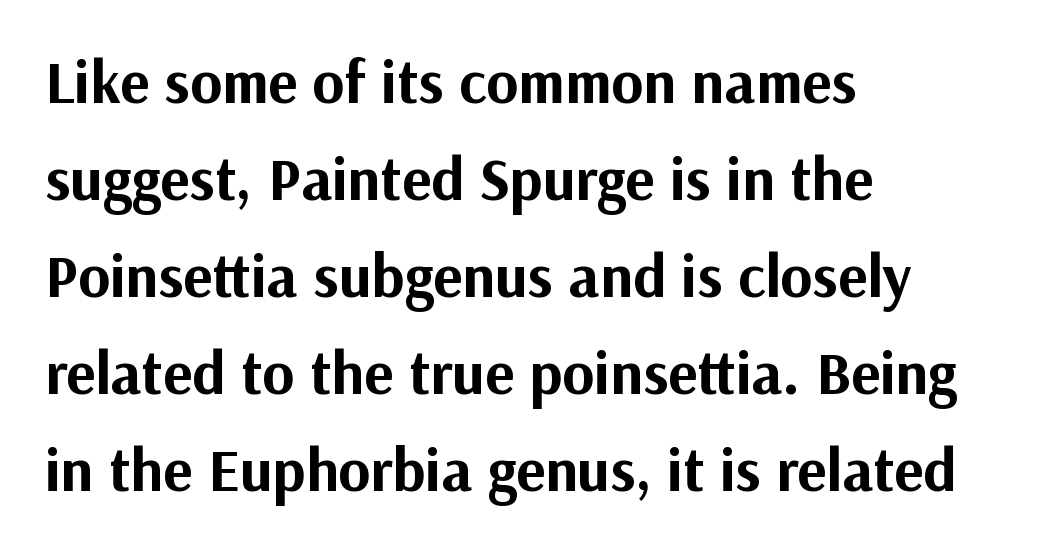
{"serif": "no", "italic": "no", "bold": "yes", "weight": "bold", "width": "normal", "stroke_contrast": "medium", "x_height": "medium", "monospaced": "no", "underline": "no", "align": "left", "line_spacing": "normal", "line_spacing_ratio": 1.59, "letter_spacing": "normal", "letter_spacing_em": 0.0, "glyph_px": 61}
